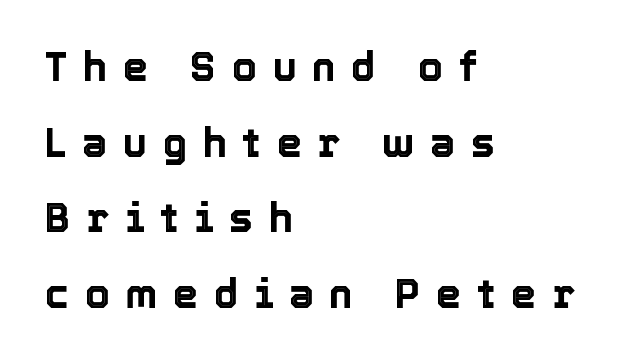
Q: Is the text italic (slanted)? A: No, it is upright.
Q: Is the text underlined? A: No.
Q: How is the paragraph aligned? A: Left-aligned.
Q: Is the spacing between letters normal or unusually wide? A: Unusually wide.
Q: Width (condensed, normal, or wide)? A: Normal.
Q: x-height? A: Medium.
Q: Monospaced? A: No.
